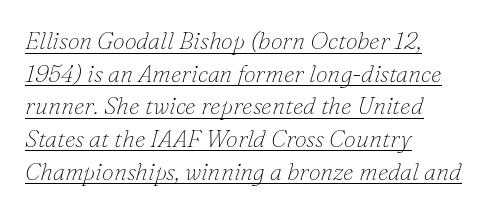
Q: Is the text bold? A: No.
Q: Is the text italic (slanted)? A: Yes, it leans right by about 16 degrees.
Q: Is the text underlined? A: Yes.
Q: How is the paragraph aligned? A: Left-aligned.
Q: Is the spacing between letters normal or unusually wide? A: Normal.
Q: Is the spacing between lines tight, normal or loose? A: Normal.
